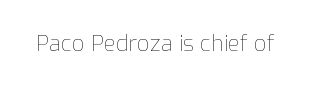
{"italic": "no", "bold": "no", "underline": "no", "letter_spacing": "normal", "letter_spacing_em": 0.0, "glyph_px": 22}
